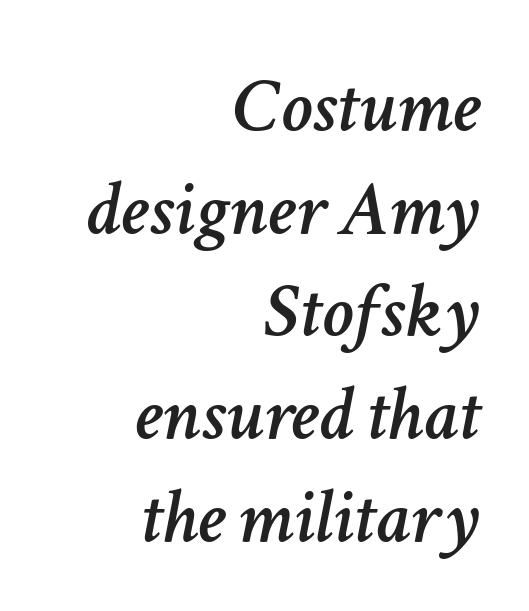
The image shows 79 px text type, italic (leaning right); set right-aligned, normal line spacing (1.3x), normal letter spacing, not underlined; low stroke contrast and a medium x-height.
